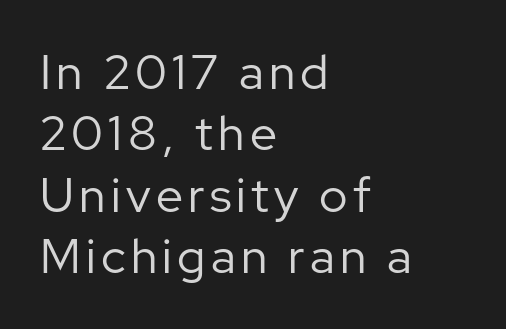
Q: Is the text bold? A: No.
Q: Is the text italic (slanted)? A: No, it is upright.
Q: Is the typeface a serif or a sans-serif typeface? A: Sans-serif.
Q: Is the text underlined? A: No.
Q: How is the paragraph aligned? A: Left-aligned.
Q: Is the spacing between lines tight, normal or loose? A: Normal.
Q: Width (condensed, normal, or wide)? A: Normal.
Q: Stroke contrast? A: Low.
Q: x-height? A: Medium.
Q: Monospaced? A: No.
